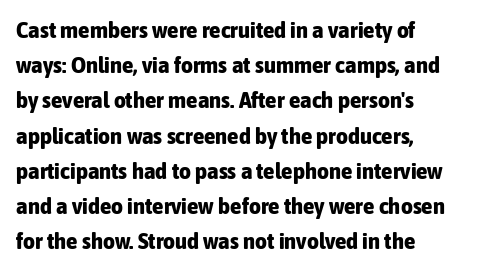
{"italic": "no", "bold": "yes", "underline": "no", "align": "left", "line_spacing": "normal", "line_spacing_ratio": 1.53, "letter_spacing": "normal", "letter_spacing_em": 0.0, "glyph_px": 23}
